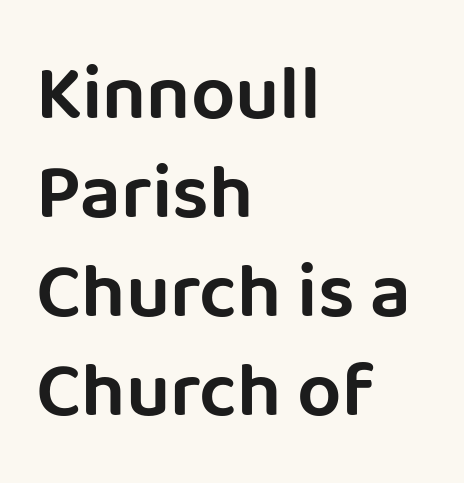
This rendering employs a face without finishing strokes, i.e., a sans-serif. The letters stand straight up with perfectly vertical stems. Spacing between characters is what you'd get straight out of the box. Whoever set this chose a conventional vertical rhythm.
